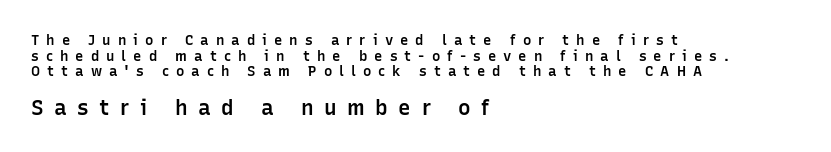
Vertical strokes here are truly vertical. Quick note: interline space is minimal. The rendering anchors every line to the left-hand side. The letters are semibold — heavier than regular but short of a full bold. Any mark beneath the type? The region is blank.
